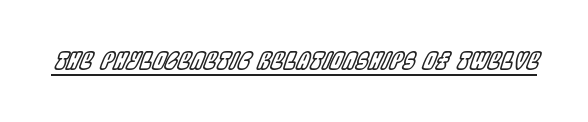
The image shows 23 px text type, italic (leaning right); set normal letter spacing, underlined.
